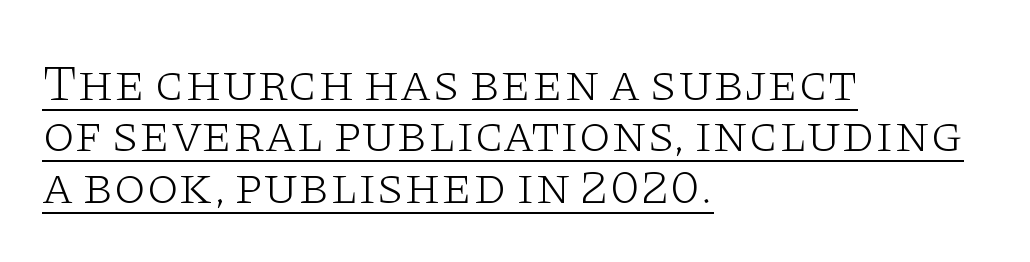
{"serif": "yes", "italic": "no", "bold": "no", "weight": "light", "width": "wide", "stroke_contrast": "low", "x_height": "large", "monospaced": "no", "underline": "yes", "align": "left", "line_spacing": "tight", "line_spacing_ratio": 0.99, "letter_spacing": "normal", "letter_spacing_em": 0.0, "glyph_px": 52}
